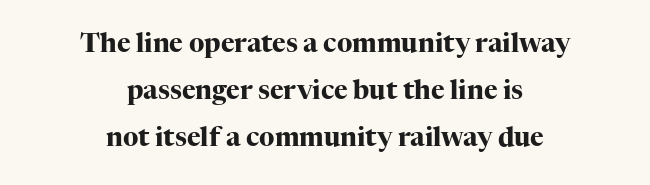
{"italic": "no", "bold": "yes", "underline": "no", "align": "center", "line_spacing_ratio": 1.8, "letter_spacing": "normal", "letter_spacing_em": 0.0, "glyph_px": 26}
